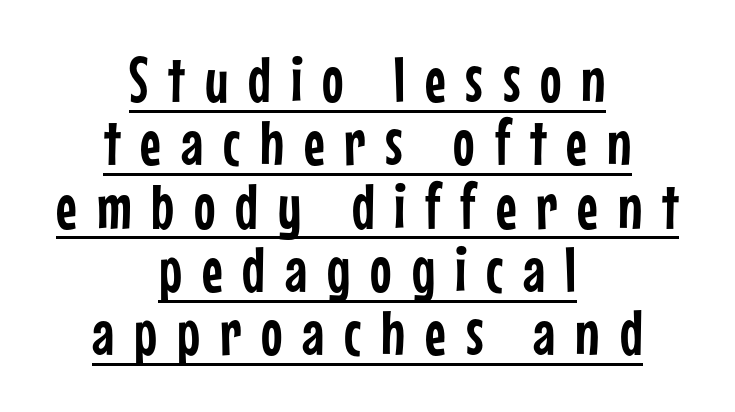
{"serif": "no", "italic": "no", "width": "condensed", "stroke_contrast": "low", "x_height": "medium", "monospaced": "no", "underline": "yes", "align": "center", "line_spacing": "tight", "line_spacing_ratio": 0.99, "letter_spacing": "wide", "letter_spacing_em": 0.31, "glyph_px": 64}
